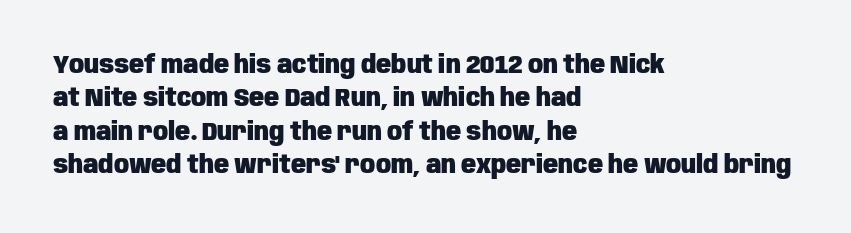
Notice how the passage keeps a crisp vertical edge on the left only. Ordinary non-slanted type is in use. This sample uses plain, unmodified letter spacing. Strong, thick strokes mark this as bold type. Normally led — the rows are evenly, conventionally spaced.
